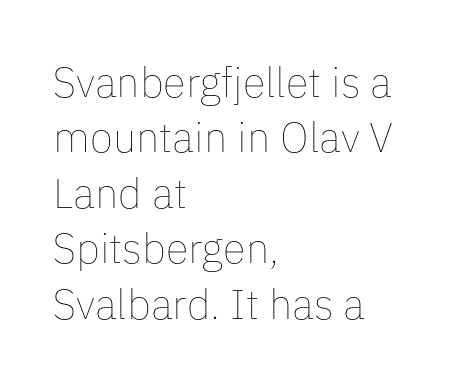
This rendering uses left alignment, leaving the right contour irregular. The letters look calm and open, with moderate or lighter stems. The rendering keeps characters at their native spacing. Underlining? Definitely not there. This sample uses an upright cut, with every glyph sitting square on the baseline. Is this a fixed-width face? No — the glyphs have proportional, varying widths.
